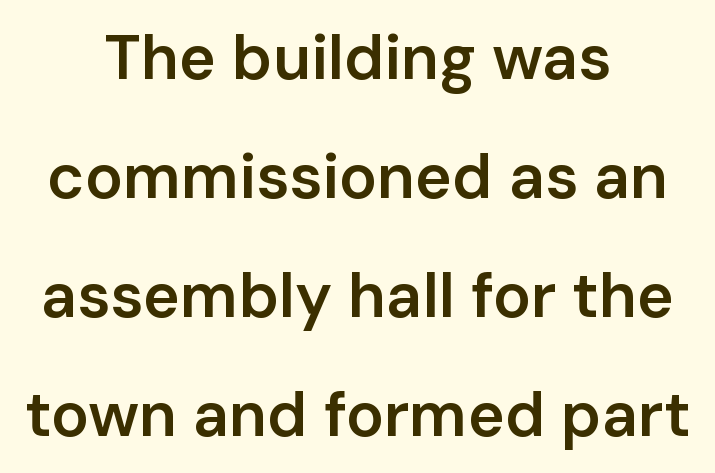
The line texture is even and compact thanks to regular tracking. Characters remain perfectly vertical along every line. Grotesque or geometric, the face here clearly has no serifs. The string is rendered with underlining switched off.
